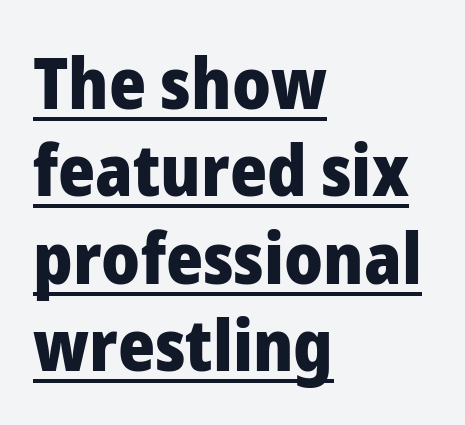
A rule runs beneath these lines of type. You'd pick this weight for a headline — it's a proper bold. Honestly, the letter spacing is just normal — you wouldn't notice it. Short and long lines alike share a common starting point at left. Check where the strokes stop: nothing finishes them off — pure sans. Every stem runs plumb, perpendicular to the baseline.
